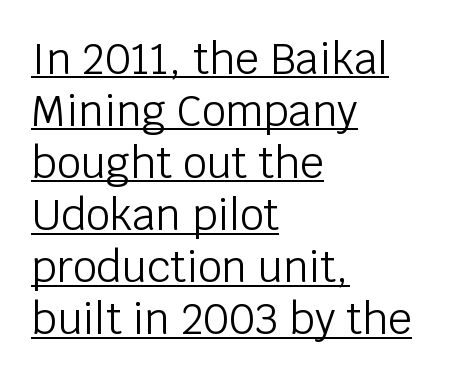
{"serif": "no", "italic": "no", "bold": "no", "weight": "light", "width": "normal", "stroke_contrast": "low", "x_height": "large", "monospaced": "no", "underline": "yes", "align": "left", "line_spacing_ratio": 1.24, "letter_spacing": "normal", "letter_spacing_em": 0.0, "glyph_px": 42}
